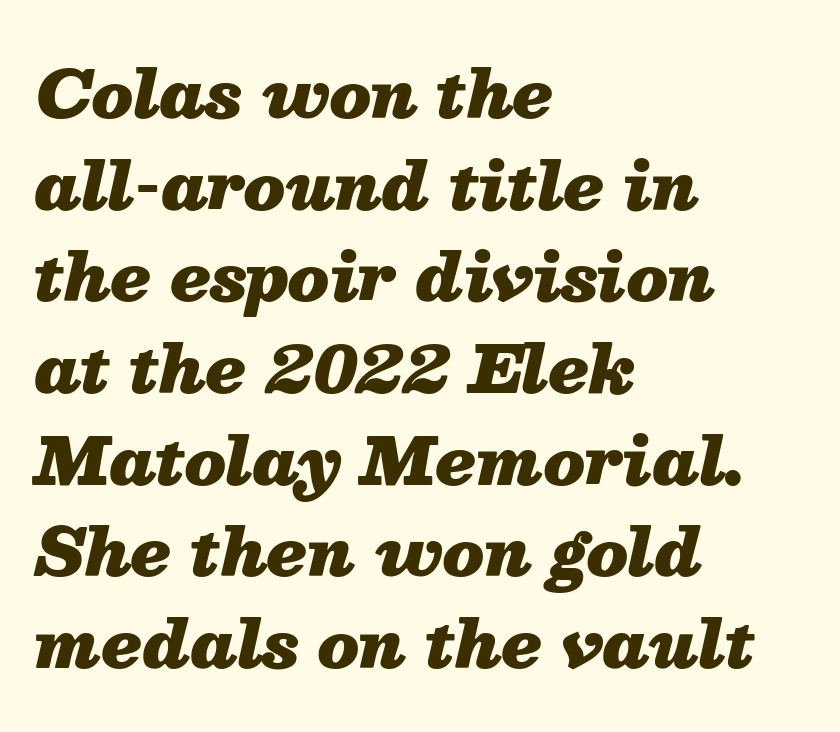
Does the leading feel generous? No, just average. You'd pick this weight for a headline — it's a proper bold. Is this a fixed-width face? No — the glyphs have proportional, varying widths. The rendering applies a slant to the glyphs. Is the letter spacing exaggerated? No — it looks like the ordinary default.
